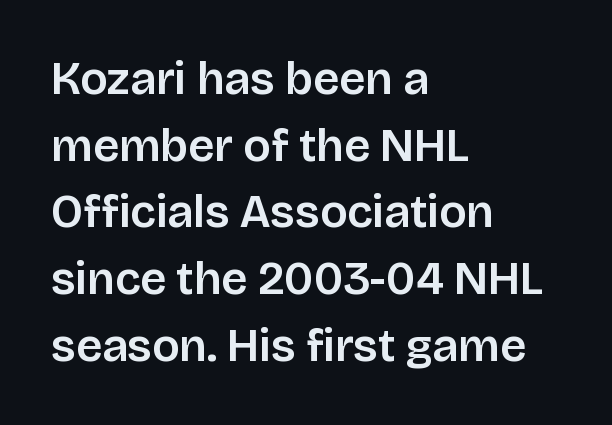
Is this a fixed-width face? No — the glyphs have proportional, varying widths. A typesetter would label this face a sans. Notice how the passage keeps a crisp vertical edge on the left only. When letters stand straight like this, we call the style roman or upright. Characters follow at the spacing the type designer built in. The passage shown is not underscored anywhere.
